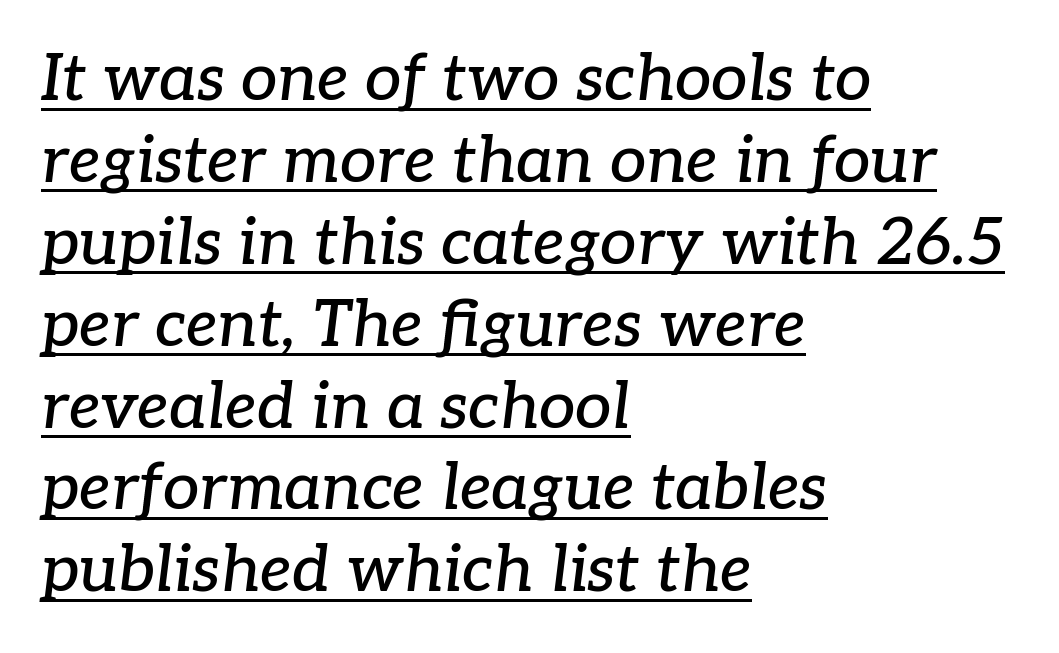
Nobody touched the tracking dial on this one. Examine the stroke ends and you'll spot serifs. This is oblique type, the kind used for emphasis or titles. The compositor pushed each line to the left boundary. The rendering uses a moderate line-height, typical for paragraphs. Proportional: the letters do not fall into vertical columns.
